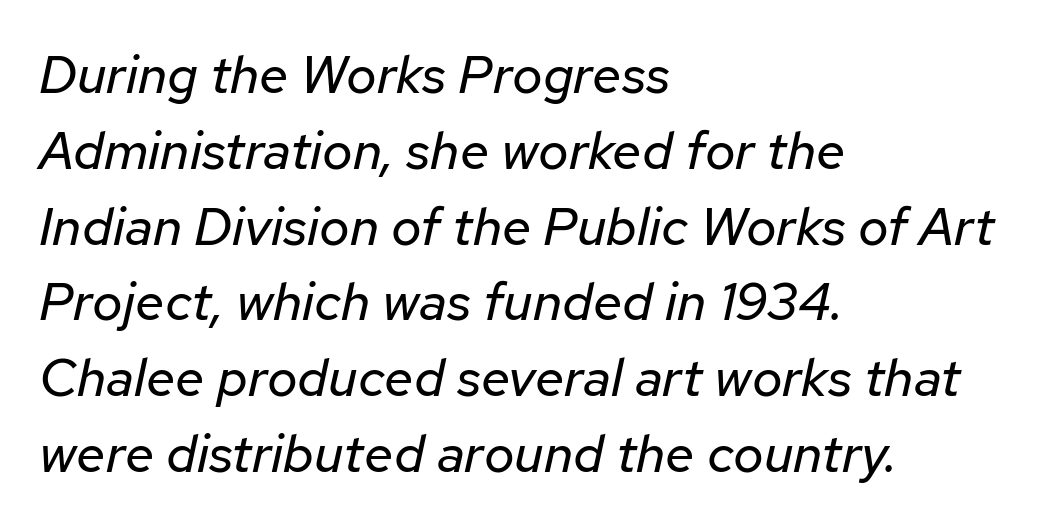
Q: Is the text bold? A: No.
Q: Is the text italic (slanted)? A: Yes, it leans right by about 12 degrees.
Q: Is the text underlined? A: No.
Q: How is the paragraph aligned? A: Left-aligned.
Q: Is the spacing between letters normal or unusually wide? A: Normal.
Q: Is the spacing between lines tight, normal or loose? A: Normal.
Q: Width (condensed, normal, or wide)? A: Normal.
Q: Stroke contrast? A: Low.
Q: x-height? A: Medium.
Q: Monospaced? A: No.
